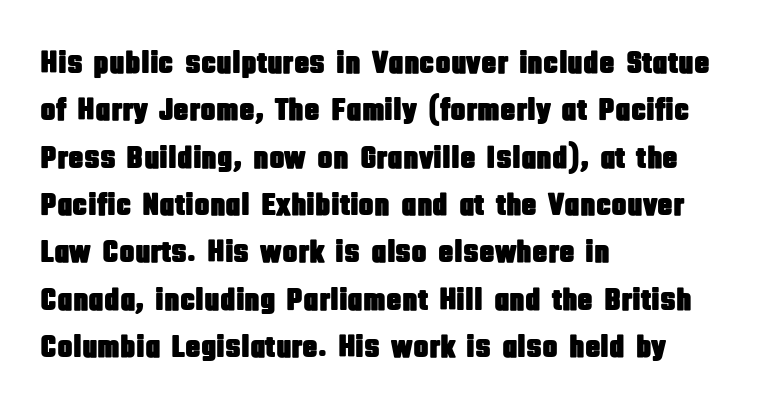
The image shows 32 px condensed sans-serif type, upright; set left-aligned, normal line spacing (1.48x), normal letter spacing, not underlined; low stroke contrast and a large x-height.
